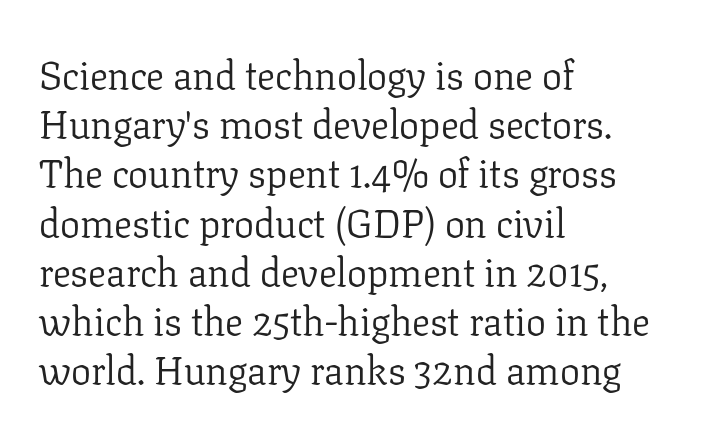
The image shows 40 px light serif type, upright; set left-aligned, line spacing 1.23x, normal letter spacing, not underlined; low stroke contrast and a medium x-height.
